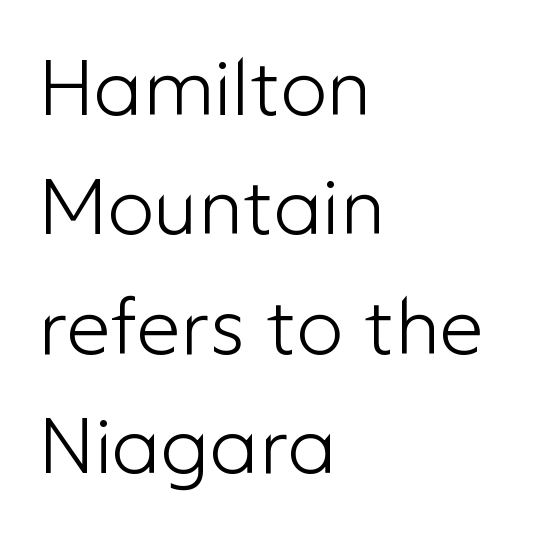
{"serif": "no", "italic": "no", "bold": "no", "weight": "light", "width": "normal", "stroke_contrast": "low", "x_height": "medium", "monospaced": "no", "underline": "no", "align": "left", "line_spacing": "normal", "line_spacing_ratio": 1.53, "letter_spacing": "normal", "letter_spacing_em": 0.0, "glyph_px": 78}
